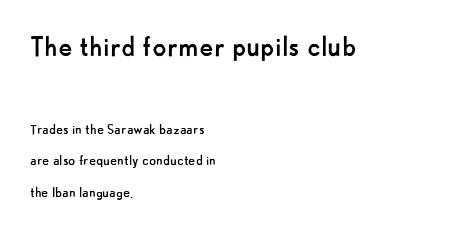
The image shows 33 px regular-weight sans-serif type, upright; set left-aligned, loose line spacing (1.96x), normal letter spacing, not underlined; the first (top) block is 2.06x larger; low stroke contrast and a small x-height.
